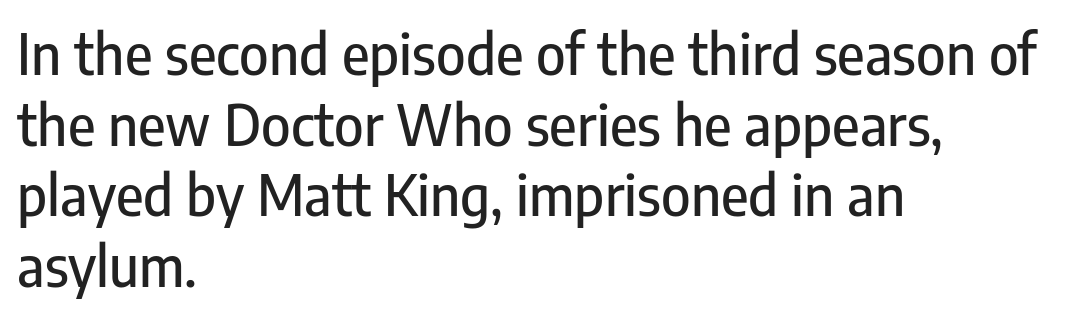
In terms of posture, this sample is upright. The line texture is even and compact thanks to regular tracking. Grotesque or geometric, the face here clearly has no serifs. Horizontal bands of white between lines are of average thickness.
